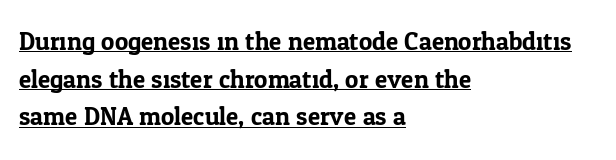
Q: Is the text italic (slanted)? A: No, it is upright.
Q: Is the text underlined? A: Yes.
Q: How is the paragraph aligned? A: Left-aligned.
Q: Is the spacing between letters normal or unusually wide? A: Normal.
Q: Is the spacing between lines tight, normal or loose? A: Normal.
